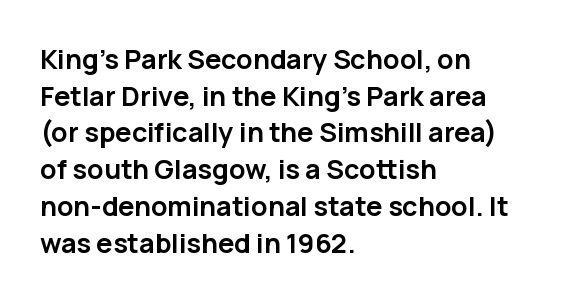
Casual observation: everything's shoved over to the left. Look at the tracking — it's just the regular setting, nothing added. The rendering uses a moderate line-height, typical for paragraphs. Decoration check: the copy has no underline. The face used here has the dense, thick strokes of a bold. The typography opts for an upright posture over an oblique one.
